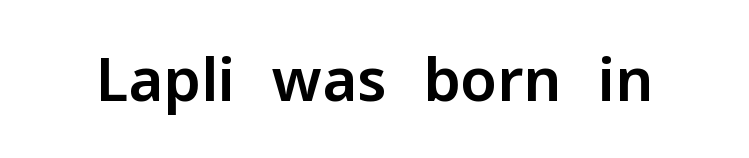
{"serif": "no", "italic": "no", "width": "normal", "stroke_contrast": "low", "x_height": "medium", "monospaced": "no", "underline": "no", "letter_spacing": "normal", "letter_spacing_em": 0.0, "glyph_px": 60}
